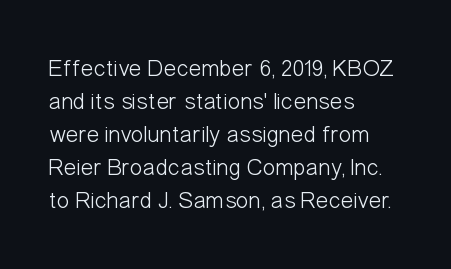
The image shows 24 px text type, upright; set left-aligned, normal line spacing (1.37x), normal letter spacing, not underlined.
